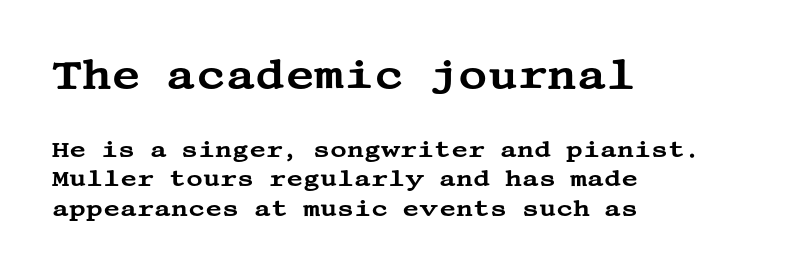
The image shows 40 px wide serif type, upright; set left-aligned, normal line spacing (1.29x), normal letter spacing, not underlined; the first (top) block is 1.74x larger; medium stroke contrast and a large x-height.
